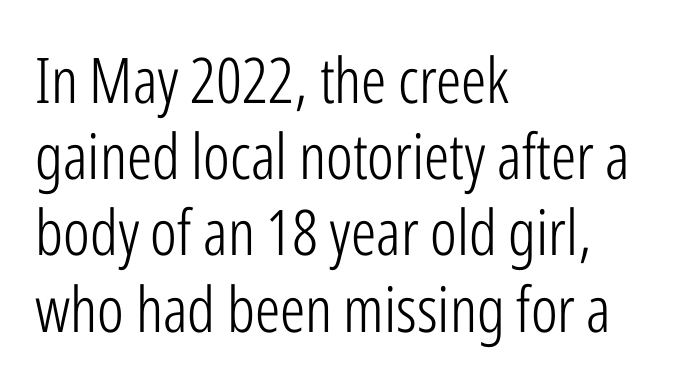
Q: Is the text bold? A: No.
Q: Is the text italic (slanted)? A: No, it is upright.
Q: Is the typeface a serif or a sans-serif typeface? A: Sans-serif.
Q: Is the text underlined? A: No.
Q: How is the paragraph aligned? A: Left-aligned.
Q: Is the spacing between letters normal or unusually wide? A: Normal.
Q: Width (condensed, normal, or wide)? A: Condensed.
Q: Stroke contrast? A: Low.
Q: x-height? A: Medium.
Q: Monospaced? A: No.
